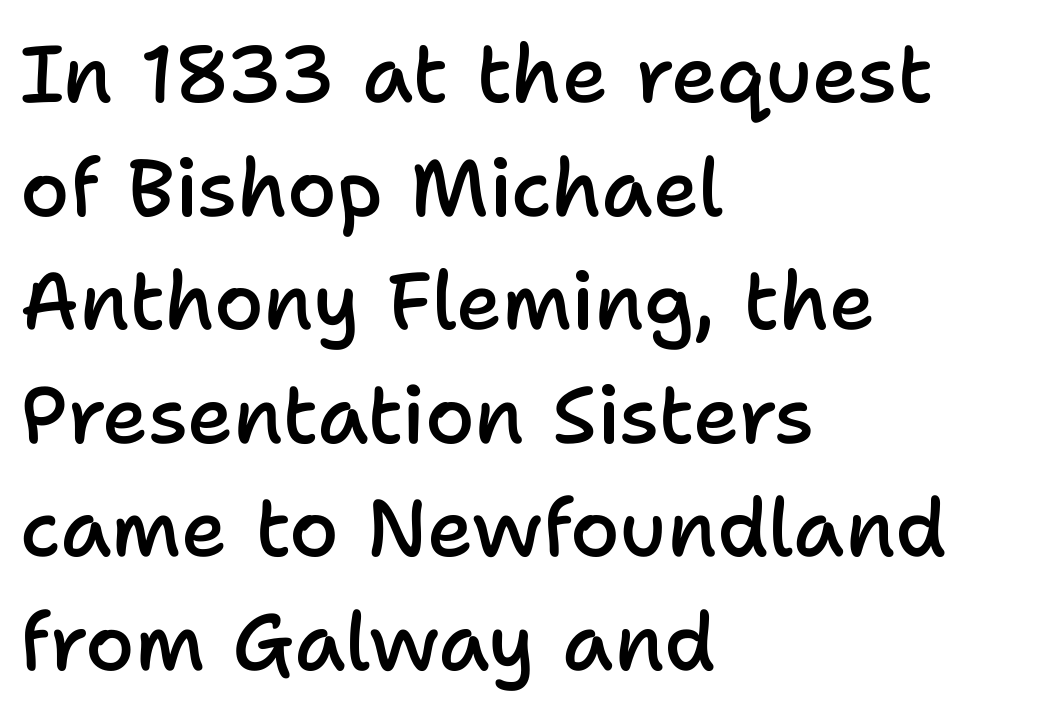
{"serif": "no", "italic": "no", "bold": "semi", "weight": "semibold", "width": "normal", "stroke_contrast": "low", "x_height": "medium", "monospaced": "no", "underline": "no", "align": "left", "line_spacing": "normal", "line_spacing_ratio": 1.42, "letter_spacing": "normal", "letter_spacing_em": 0.0, "glyph_px": 80}
